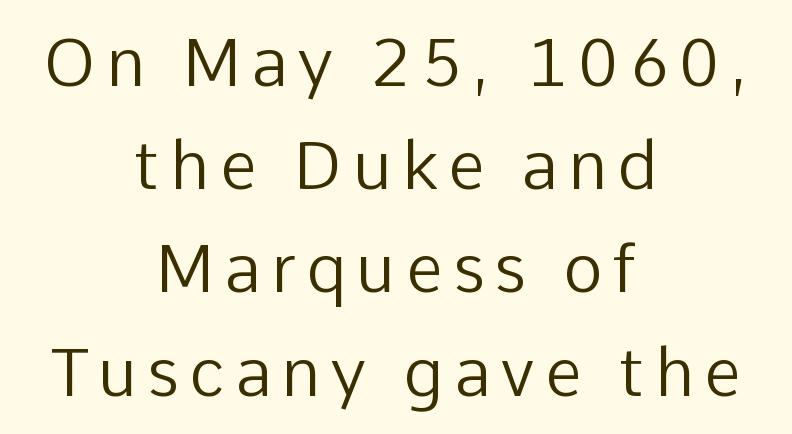
Q: Is the text bold? A: No.
Q: Is the text italic (slanted)? A: No, it is upright.
Q: Is the typeface a serif or a sans-serif typeface? A: Sans-serif.
Q: Is the text underlined? A: No.
Q: How is the paragraph aligned? A: Centered.
Q: Is the spacing between lines tight, normal or loose? A: Normal.
Q: Width (condensed, normal, or wide)? A: Normal.
Q: Stroke contrast? A: Low.
Q: x-height? A: Medium.
Q: Monospaced? A: No.
